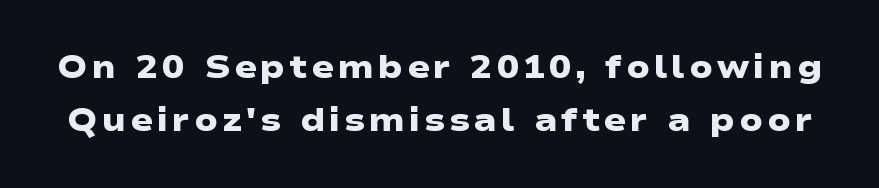
Evenly set lines give the paragraph a standard silhouette. Its strokes are broad and dark, the hallmark of bold type. What kind of face is this? One without serifs — a sans. Do the characters align in a grid? No, the font is proportional. The space beneath each line is pristine and unruled.
